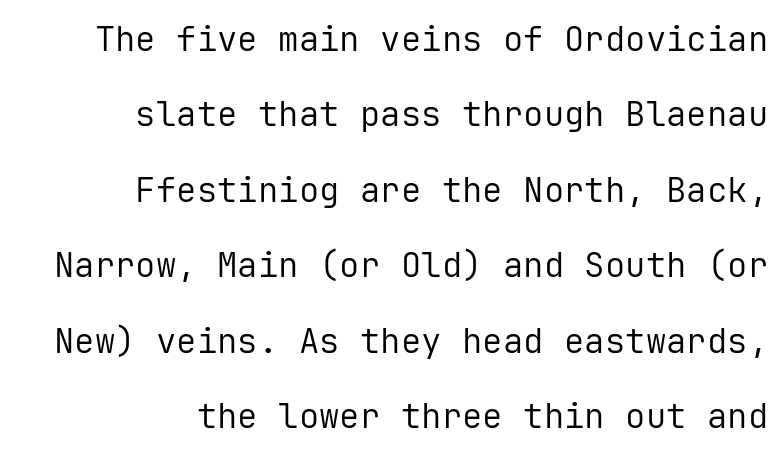
The image shows 34 px regular-weight sans-serif type, upright, monospaced; set right-aligned, loose line spacing (2.22x), normal letter spacing, not underlined; low stroke contrast and a medium x-height.
